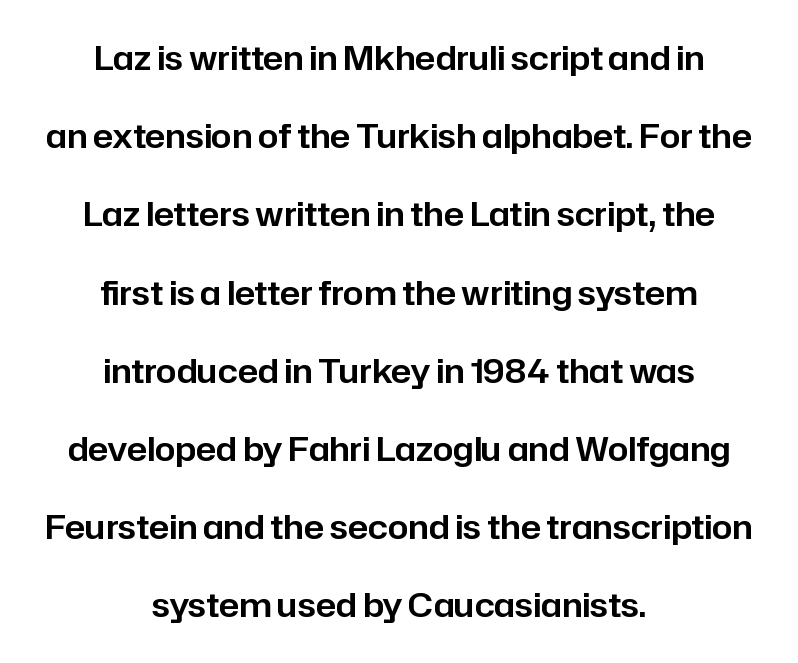
The image shows 33 px sans-serif type, upright; set centered, loose line spacing (2.37x), normal letter spacing, not underlined; low stroke contrast and a medium x-height.
